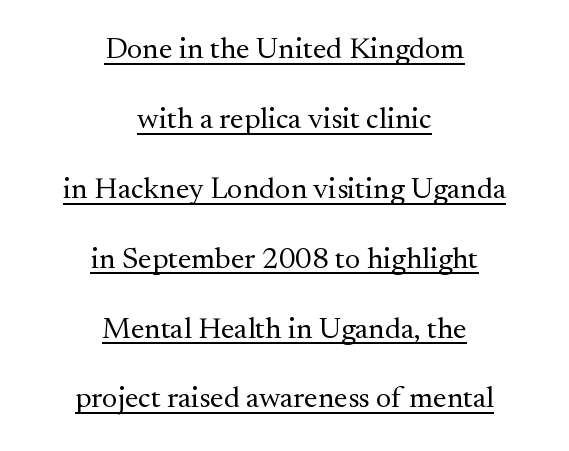
The image shows 30 px regular-weight serif type, upright; set centered, loose line spacing (2.33x), normal letter spacing, underlined; medium stroke contrast and a small x-height.
